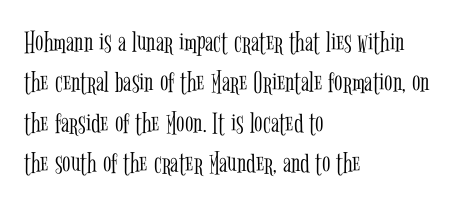
Q: Is the text bold? A: No.
Q: Is the text italic (slanted)? A: No, it is upright.
Q: Is the typeface a serif or a sans-serif typeface? A: Serif.
Q: Is the text underlined? A: No.
Q: How is the paragraph aligned? A: Left-aligned.
Q: Is the spacing between letters normal or unusually wide? A: Normal.
Q: Is the spacing between lines tight, normal or loose? A: Normal.
Q: Width (condensed, normal, or wide)? A: Condensed.
Q: Stroke contrast? A: Low.
Q: x-height? A: Medium.
Q: Monospaced? A: No.
